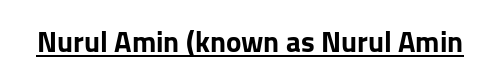
{"serif": "no", "italic": "no", "width": "normal", "stroke_contrast": "low", "x_height": "medium", "monospaced": "no", "underline": "yes", "letter_spacing": "normal", "letter_spacing_em": 0.0, "glyph_px": 29}
